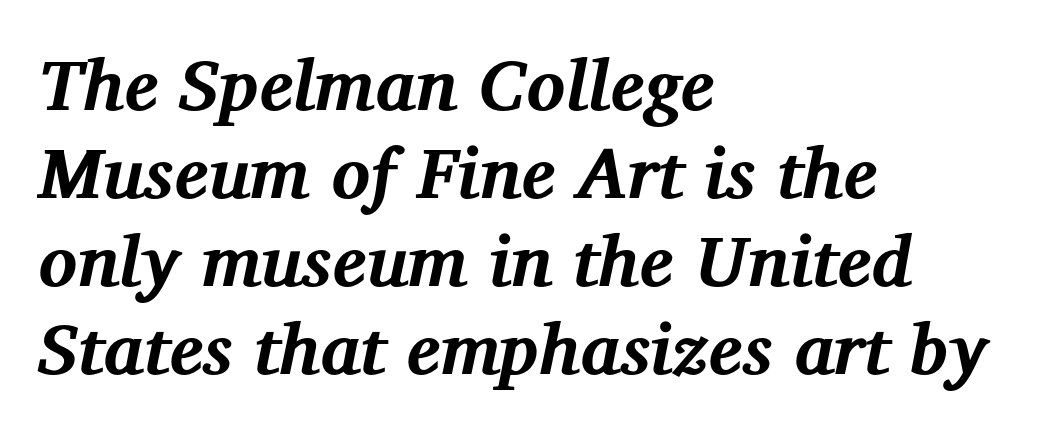
Q: Is the text bold? A: Yes.
Q: Is the text italic (slanted)? A: Yes, it leans right by about 12 degrees.
Q: Is the typeface a serif or a sans-serif typeface? A: Serif.
Q: Is the text underlined? A: No.
Q: How is the paragraph aligned? A: Left-aligned.
Q: Is the spacing between letters normal or unusually wide? A: Normal.
Q: Width (condensed, normal, or wide)? A: Normal.
Q: Stroke contrast? A: Medium.
Q: x-height? A: Medium.
Q: Monospaced? A: No.
